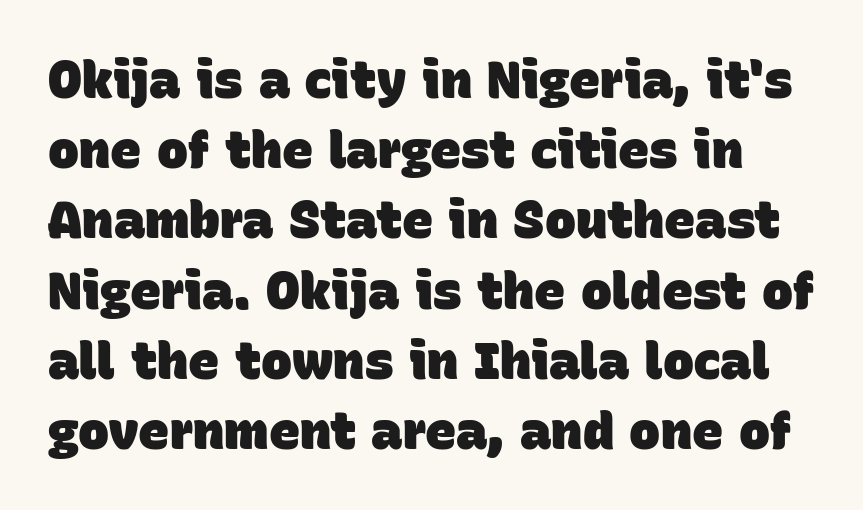
The space between consecutive lines is moderate. Descenders are the only things crossing below the line. Compared with typical body copy, the letter spacing here is the same. A full-strength bold gives these letters their thick strokes. The type family on display is of the sans-serif kind.
